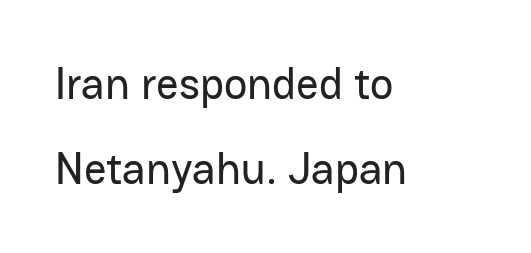
Horizontally, the lines are justified to the leading edge only. This sample has the flowing, uneven cadence of proportional lettering. Check under the words: just untouched page. The typography opts for an upright posture over an oblique one.
